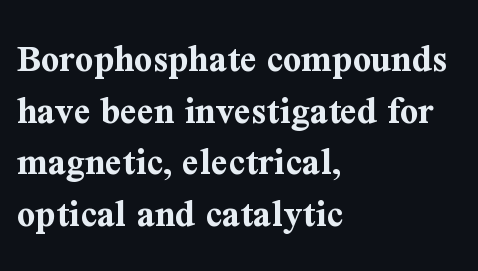
The image shows 40 px bold serif type, upright; set left-aligned, normal line spacing (1.29x), normal letter spacing, not underlined; medium stroke contrast and a medium x-height.
